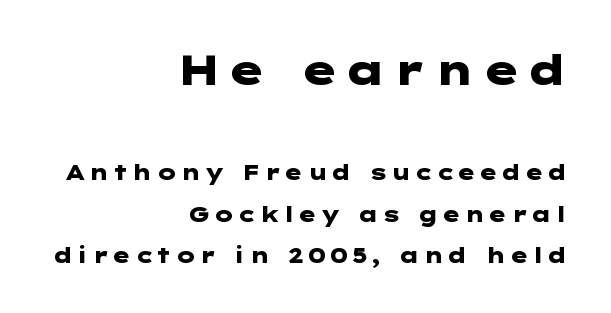
Check under the words: just untouched page. A student would notice the top passage is typeset larger than what follows. Right-aligned paragraph, ragged on the left. Rendered with straight, roman letterforms. Summary of vertical rhythm: relaxed, with wide interline spacing. The font is running at its bold setting.
